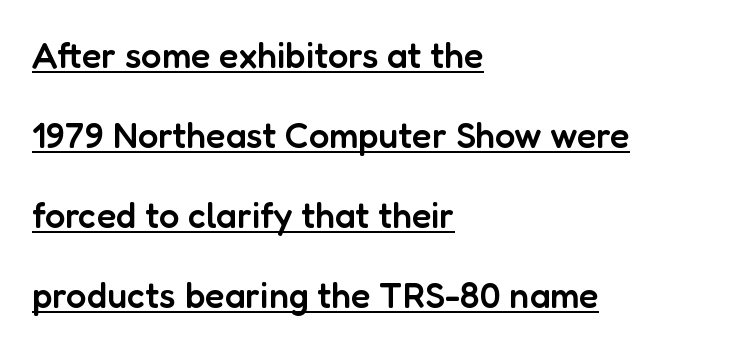
The image shows 36 px semibold sans-serif type, upright; set left-aligned, loose line spacing (2.22x), normal letter spacing, underlined; low stroke contrast and a medium x-height.
